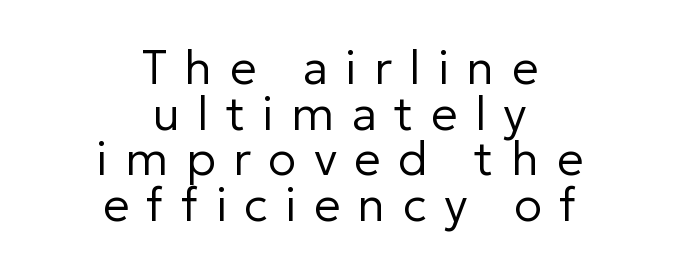
The image shows 47 px regular-weight sans-serif type, upright; set centered, tight line spacing (0.97x), unusually wide letter spacing (+0.37 em), not underlined; low stroke contrast and a medium x-height.
